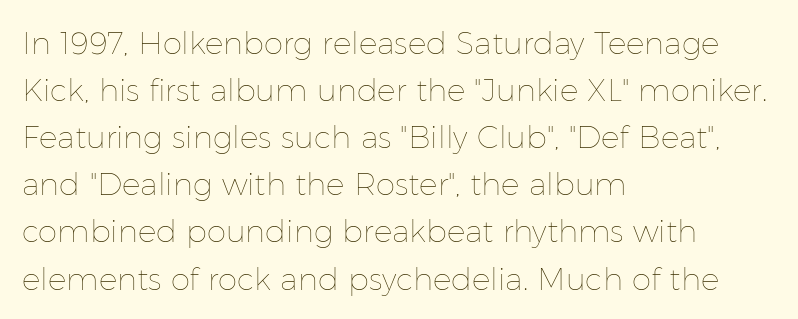
The image shows 31 px thin type, upright; set left-aligned, normal line spacing (1.52x), normal letter spacing, not underlined; low stroke contrast and a medium x-height.
